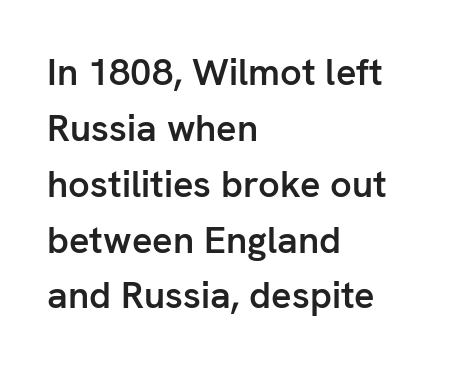
The image shows 38 px semibold sans-serif type, upright; set left-aligned, normal line spacing (1.47x), normal letter spacing, not underlined; low stroke contrast and a medium x-height.
